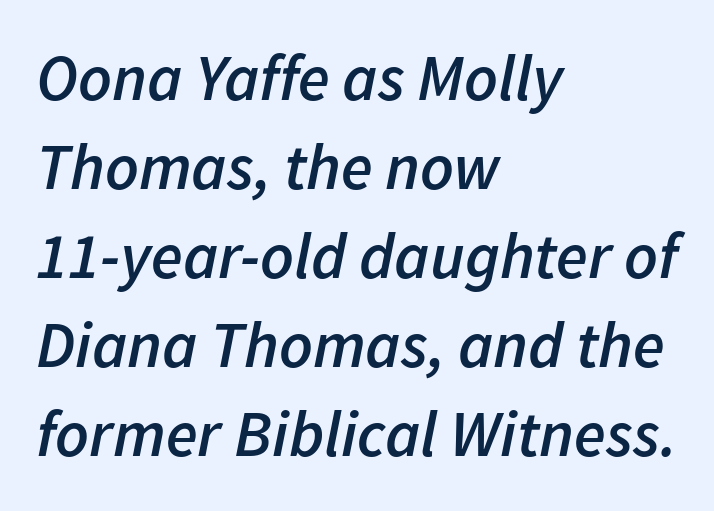
Q: Is the text bold? A: Semi-bold.
Q: Is the text italic (slanted)? A: Yes, it leans right by about 11 degrees.
Q: Is the text underlined? A: No.
Q: How is the paragraph aligned? A: Left-aligned.
Q: Is the spacing between letters normal or unusually wide? A: Normal.
Q: Is the spacing between lines tight, normal or loose? A: Normal.
Q: Width (condensed, normal, or wide)? A: Normal.
Q: Stroke contrast? A: Low.
Q: x-height? A: Medium.
Q: Monospaced? A: No.
